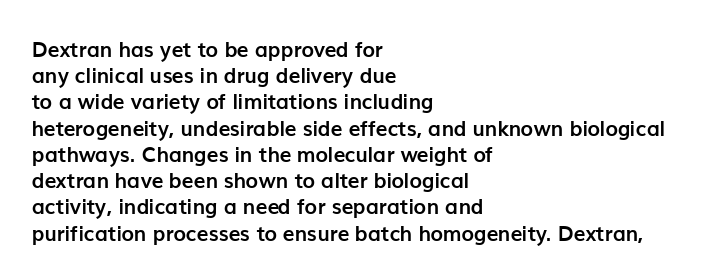
Does the weight exceed regular? Yes, all the way to bold. A typesetter would mark this as roman, not italic. The glyphs are unaccompanied by any horizontal stroke below them. Interline gaps are of average width in this sample. The horizontal fit of the characters is conventional and even.
